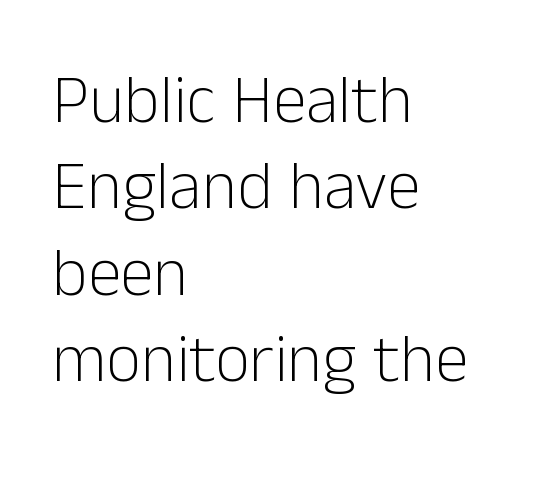
{"serif": "no", "italic": "no", "bold": "no", "weight": "light", "width": "normal", "stroke_contrast": "low", "x_height": "medium", "monospaced": "no", "underline": "no", "align": "left", "line_spacing": "normal", "line_spacing_ratio": 1.27, "letter_spacing": "normal", "letter_spacing_em": 0.0, "glyph_px": 68}
